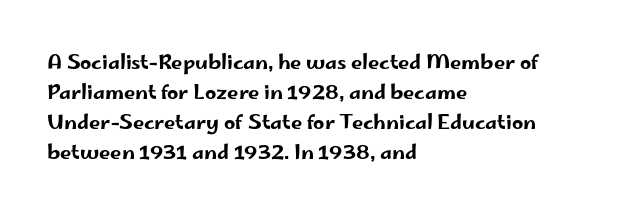
The passage shown has conventional tracking throughout. Is there much room between lines? A standard amount, neither cramped nor airy. This is the regular roman posture of the typeface. Plain, unruled lines of type. Typeset ragged right — the left edge is the straight one.
